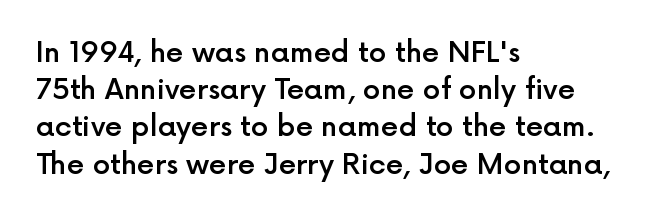
{"serif": "no", "italic": "no", "bold": "semi", "weight": "semibold", "width": "normal", "x_height": "medium", "monospaced": "no", "underline": "no", "align": "left", "line_spacing": "normal", "line_spacing_ratio": 1.33, "letter_spacing": "normal", "letter_spacing_em": 0.0, "glyph_px": 28}
